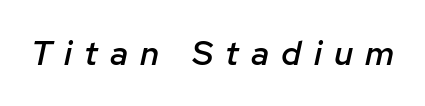
Q: Is the text bold? A: Semi-bold.
Q: Is the text italic (slanted)? A: Yes, it leans right by about 12 degrees.
Q: Is the text underlined? A: No.
Q: Is the spacing between letters normal or unusually wide? A: Unusually wide.
Q: Width (condensed, normal, or wide)? A: Normal.
Q: Stroke contrast? A: Low.
Q: x-height? A: Medium.
Q: Monospaced? A: No.
